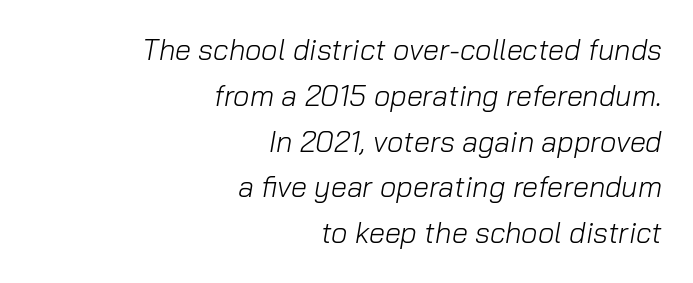
{"italic": "yes", "lean": "right", "slant_degrees": 10, "bold": "no", "weight": "light", "width": "normal", "stroke_contrast": "low", "x_height": "medium", "monospaced": "no", "underline": "no", "align": "right", "line_spacing": "normal", "line_spacing_ratio": 1.58, "letter_spacing": "normal", "letter_spacing_em": 0.0, "glyph_px": 29}
